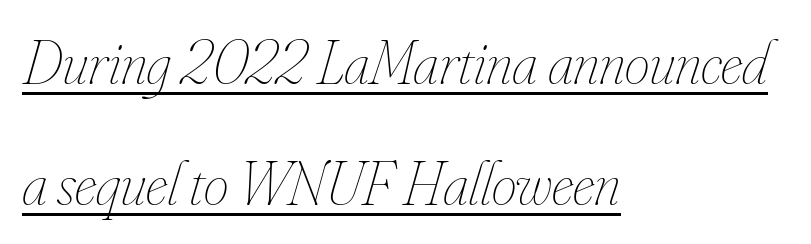
The line texture is even and compact thanks to regular tracking. In terms of posture, this sample is oblique. Is the block centered? No — it sits flush against the left margin. Caption: lettering with a line underneath.
